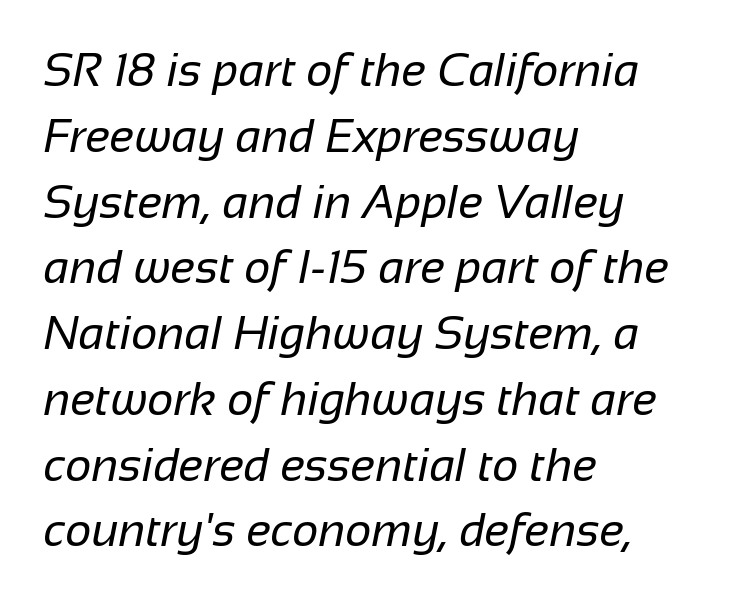
These lines are set flush left with a ragged right edge. Lines of text with bare space underneath. Each letter keeps its own natural width here, so spacing adapts to shape. A typesetter would call this leading conventional body-copy spacing. Glyph-to-glyph distance matches everyday printed text.
